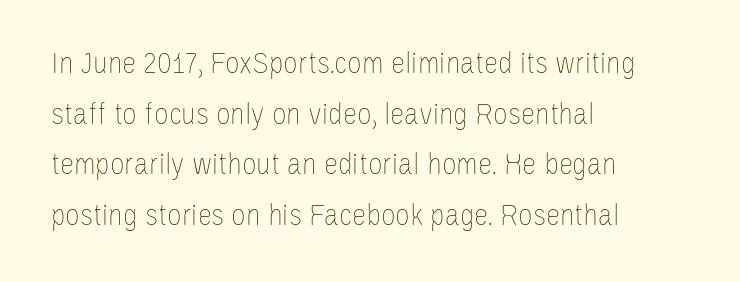
Vertical stems look standard width or narrower in stroke. A roman cut, with each character standing at attention. This sample has the flowing, uneven cadence of proportional lettering. Compared with a centered layout, this one pins lines to the left instead. Descender tails drop into unmarked territory. Does extra space separate the letters? No, they use regular spacing.
